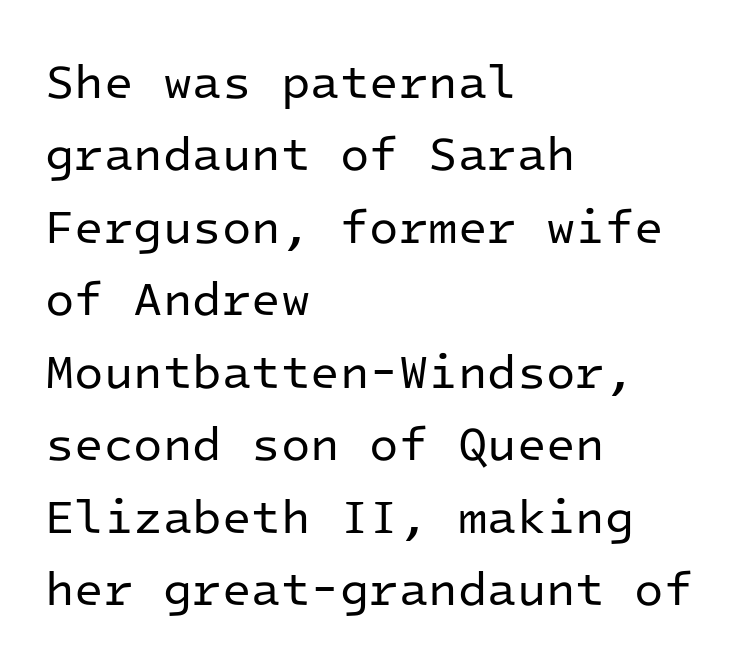
The image shows 48 px regular-weight sans-serif type, upright, monospaced; set left-aligned, normal line spacing (1.51x), normal letter spacing, not underlined; low stroke contrast and a medium x-height.
